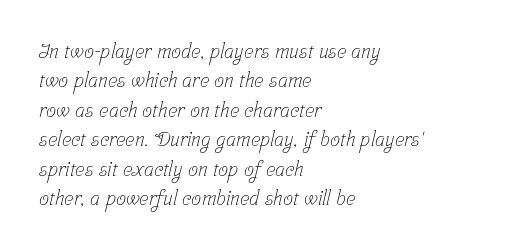
Q: Is the text bold? A: No.
Q: Is the text underlined? A: No.
Q: How is the paragraph aligned? A: Left-aligned.
Q: Is the spacing between letters normal or unusually wide? A: Normal.
Q: Is the spacing between lines tight, normal or loose? A: Normal.
